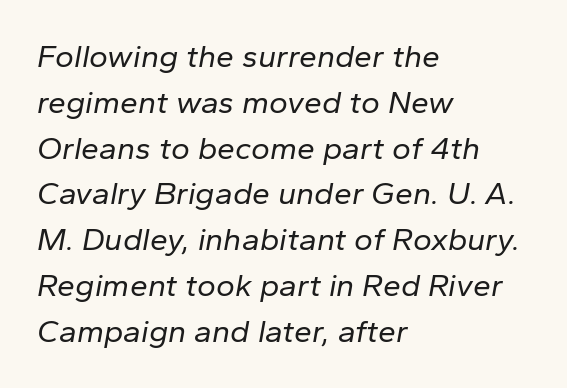
The strokes are not fattened; the text isn't bold. The compositor pushed each line to the left boundary. Evenly set lines give the paragraph a standard silhouette. The text carries the slant typical of an italic or oblique font. The horizontal fit of the characters is conventional and even.
